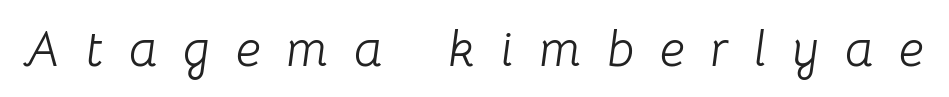
Q: Is the text bold? A: No.
Q: Is the text italic (slanted)? A: Yes, it leans right by about 8 degrees.
Q: Is the text underlined? A: No.
Q: Is the spacing between letters normal or unusually wide? A: Unusually wide.
Q: Width (condensed, normal, or wide)? A: Normal.
Q: Stroke contrast? A: Low.
Q: x-height? A: Medium.
Q: Monospaced? A: No.
